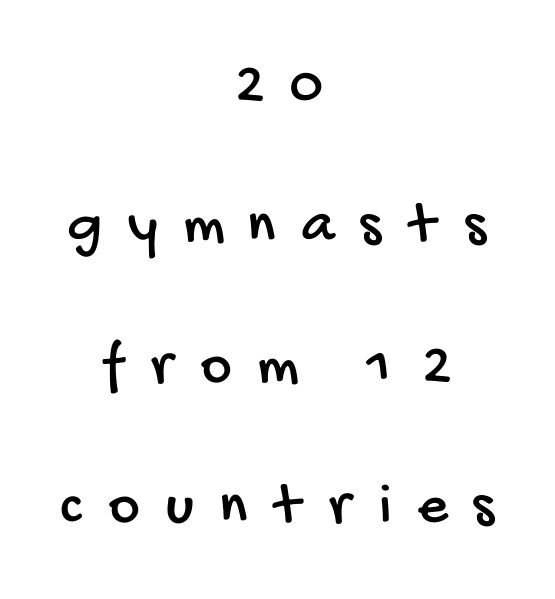
Q: Is the typeface a serif or a sans-serif typeface? A: Sans-serif.
Q: Is the text underlined? A: No.
Q: How is the paragraph aligned? A: Centered.
Q: Is the spacing between letters normal or unusually wide? A: Unusually wide.
Q: Is the spacing between lines tight, normal or loose? A: Loose.
Q: Width (condensed, normal, or wide)? A: Condensed.
Q: Stroke contrast? A: Low.
Q: x-height? A: Large.
Q: Monospaced? A: No.
